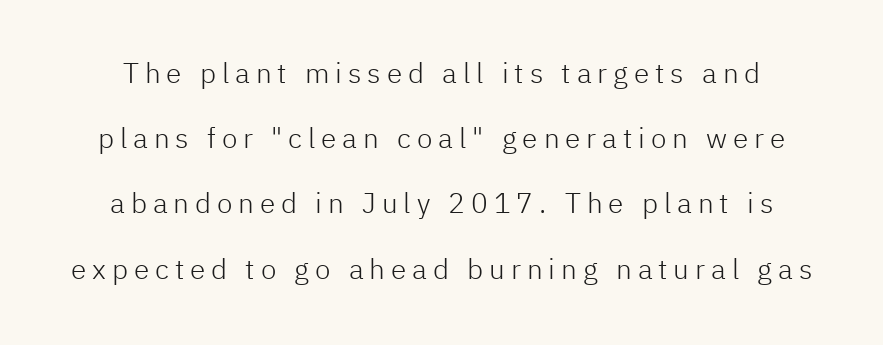
The image shows 28 px light sans-serif type, upright; set loose line spacing (2.33x), unusually wide letter spacing (+0.21 em), not underlined; low stroke contrast and a medium x-height.
